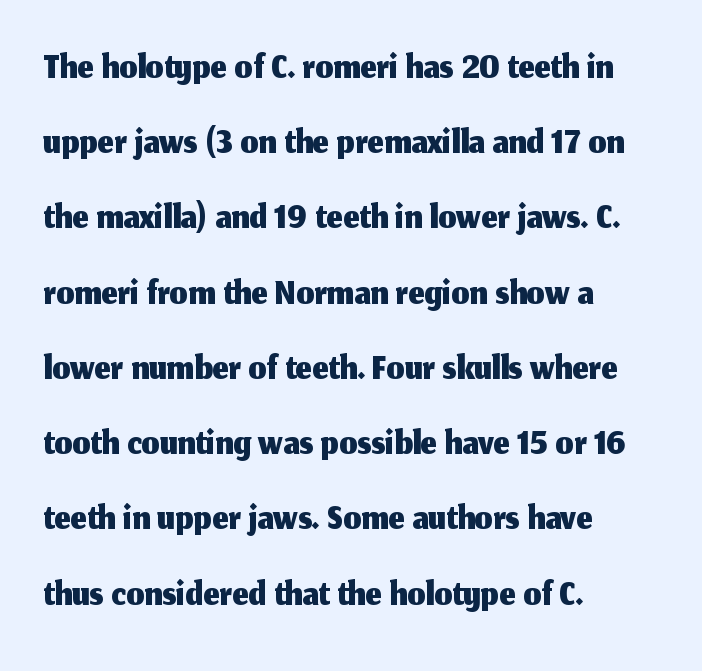
{"serif": "no", "italic": "no", "width": "normal", "stroke_contrast": "medium", "x_height": "medium", "monospaced": "no", "underline": "no", "align": "left", "line_spacing": "normal", "line_spacing_ratio": 1.32, "letter_spacing": "normal", "letter_spacing_em": 0.0, "glyph_px": 57}
